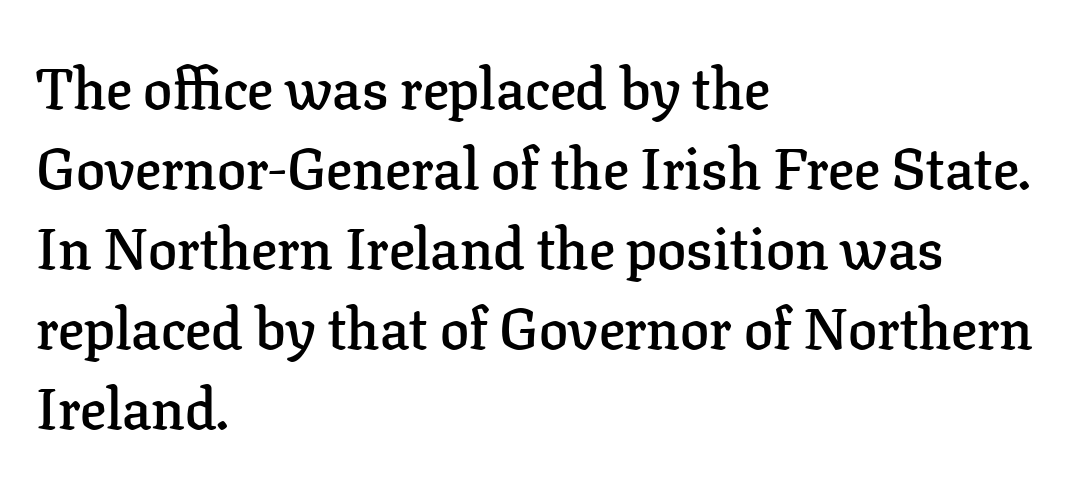
Honestly, the row spacing looks completely unremarkable. This is the in-between weight designers call semibold or demi. The typography opts for an upright posture over an oblique one. No extra tracking has been applied to these lines. This rendering employs a face with finishing strokes, i.e., a serif.
